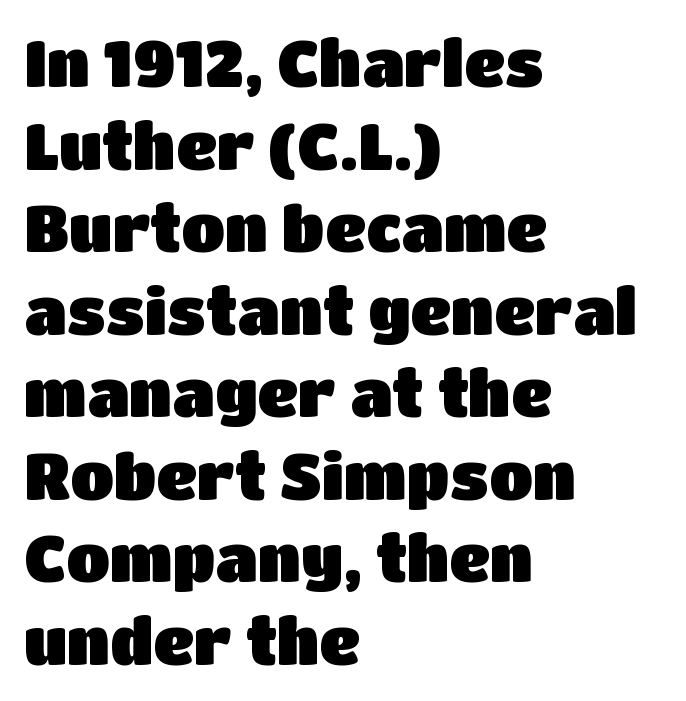
The image shows 64 px sans-serif type, upright; set left-aligned, normal line spacing (1.29x), normal letter spacing, not underlined; low stroke contrast and a large x-height.
